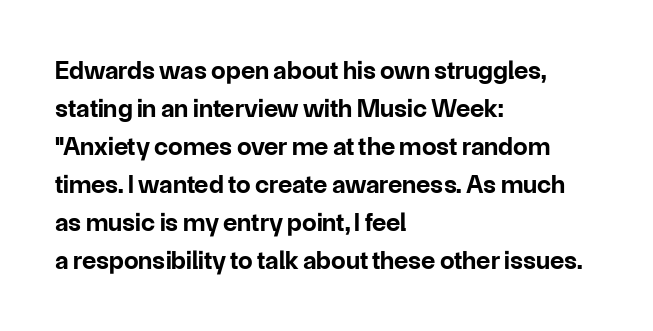
{"italic": "no", "bold": "yes", "underline": "no", "align": "left", "line_spacing": "normal", "line_spacing_ratio": 1.46, "letter_spacing": "normal", "letter_spacing_em": 0.0, "glyph_px": 26}
